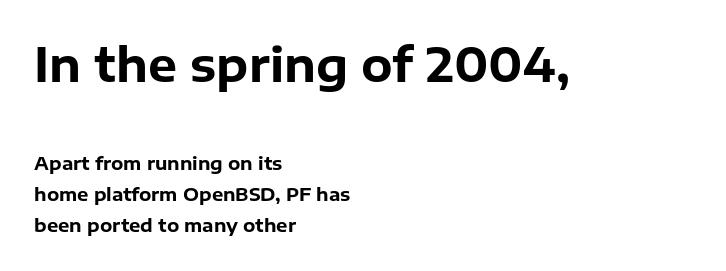
{"serif": "no", "italic": "no", "bold": "yes", "weight": "bold", "width": "normal", "stroke_contrast": "low", "x_height": "medium", "monospaced": "no", "underline": "no", "align": "left", "line_spacing_ratio": 1.74, "letter_spacing": "normal", "letter_spacing_em": 0.0, "larger_block": "first", "size_ratio": 2.56, "glyph_px": 46}
